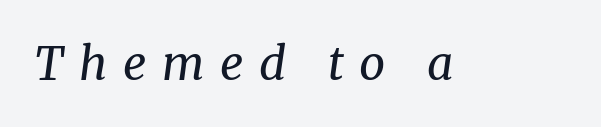
Q: Is the text bold? A: No.
Q: Is the text italic (slanted)? A: Yes, it leans right by about 8 degrees.
Q: Is the typeface a serif or a sans-serif typeface? A: Serif.
Q: Is the text underlined? A: No.
Q: Is the spacing between letters normal or unusually wide? A: Unusually wide.
Q: Width (condensed, normal, or wide)? A: Normal.
Q: Stroke contrast? A: Medium.
Q: x-height? A: Medium.
Q: Monospaced? A: No.
